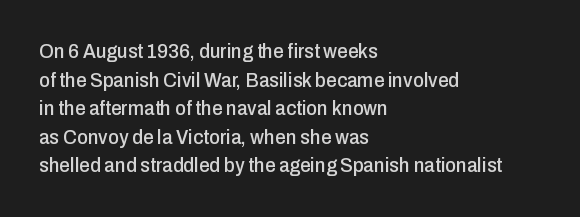
{"italic": "no", "underline": "no", "align": "left", "line_spacing": "normal", "line_spacing_ratio": 1.36, "letter_spacing": "normal", "letter_spacing_em": 0.0, "glyph_px": 21}
